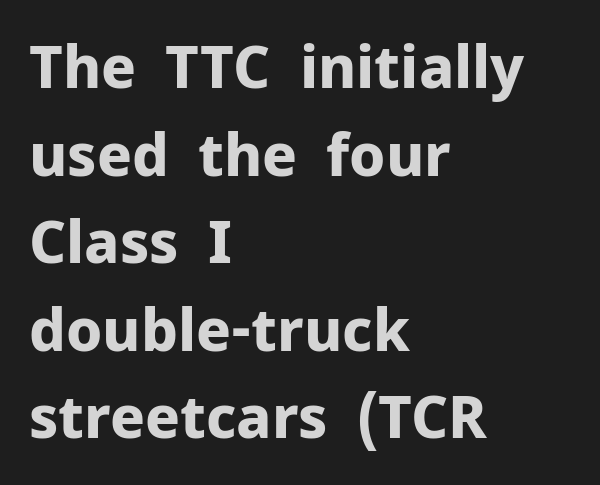
The image shows 58 px bold sans-serif type, upright; set left-aligned, normal line spacing (1.51x), normal letter spacing, not underlined; low stroke contrast and a medium x-height.
